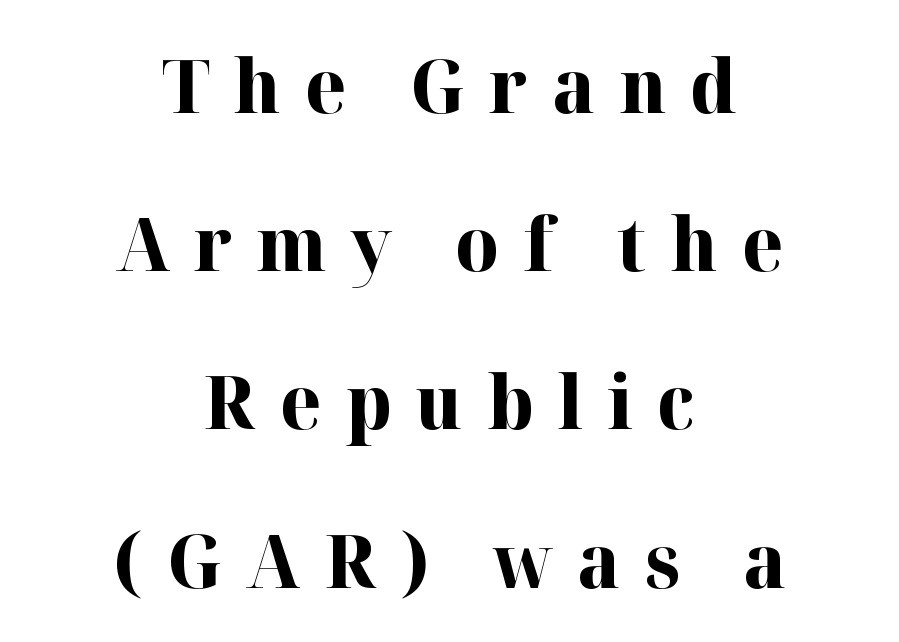
The leading is generous, giving the passage an open texture. Little horizontal feet cap the strokes, marking this as serif type. You can tell it's not italic because the verticals are truly vertical. Casual observation: everything's sitting right in the middle.
